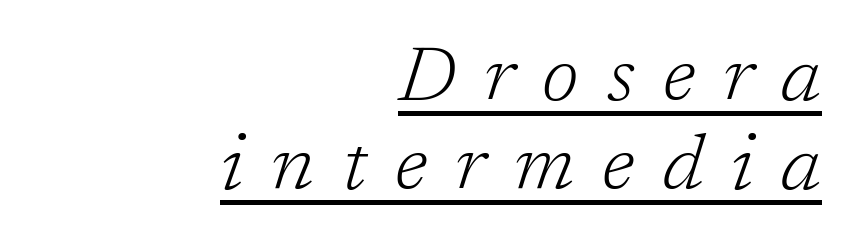
Small tapered or slab feet sit at the stroke ends, so this counts as serif. One glance says dense: line gaps are narrower than usual. The letters are slanted; this is an italic face. The characters are drawn with everyday or finer stroke widths.
